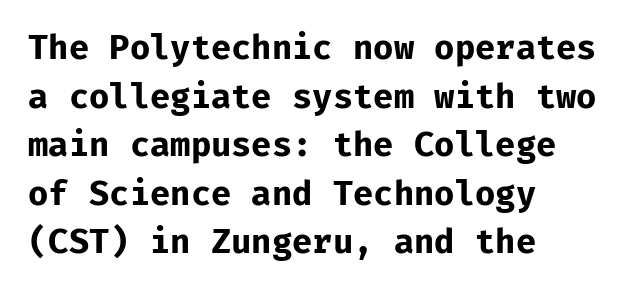
The image shows 33 px bold sans-serif type, upright; set left-aligned, normal line spacing (1.47x), normal letter spacing, not underlined; low stroke contrast and a medium x-height.
